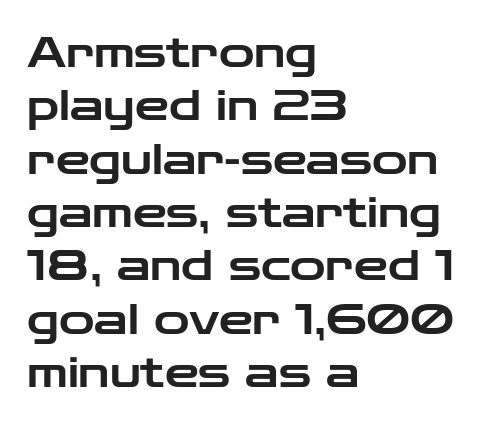
{"serif": "no", "italic": "no", "width": "wide", "stroke_contrast": "low", "x_height": "medium", "monospaced": "no", "underline": "no", "align": "left", "line_spacing_ratio": 1.24, "letter_spacing": "normal", "letter_spacing_em": 0.0, "glyph_px": 43}
